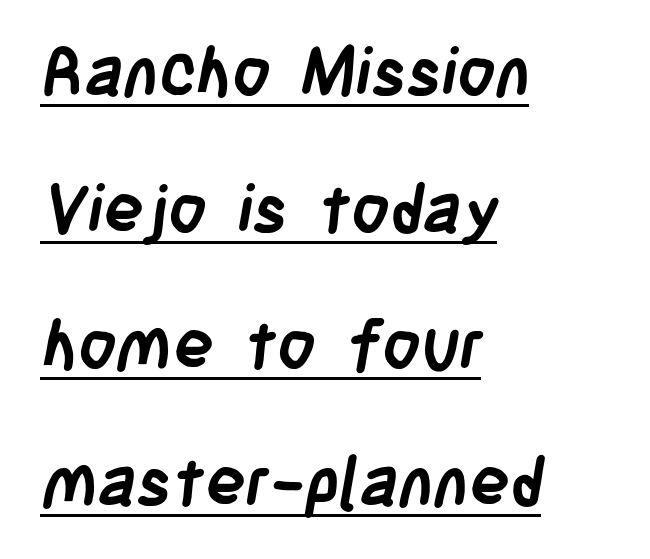
{"serif": "no", "bold": "yes", "weight": "semibold", "width": "condensed", "stroke_contrast": "low", "x_height": "large", "monospaced": "no", "underline": "yes", "align": "left", "line_spacing": "loose", "line_spacing_ratio": 2.04, "letter_spacing": "normal", "letter_spacing_em": 0.0, "glyph_px": 67}
